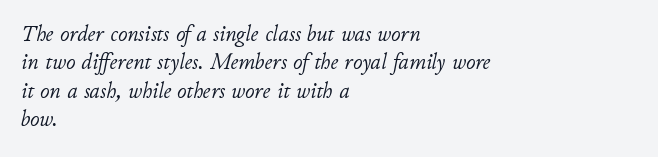
Q: Is the text bold? A: No.
Q: Is the text italic (slanted)? A: Yes, it leans right by about 11 degrees.
Q: Is the text underlined? A: No.
Q: How is the paragraph aligned? A: Left-aligned.
Q: Is the spacing between letters normal or unusually wide? A: Normal.
